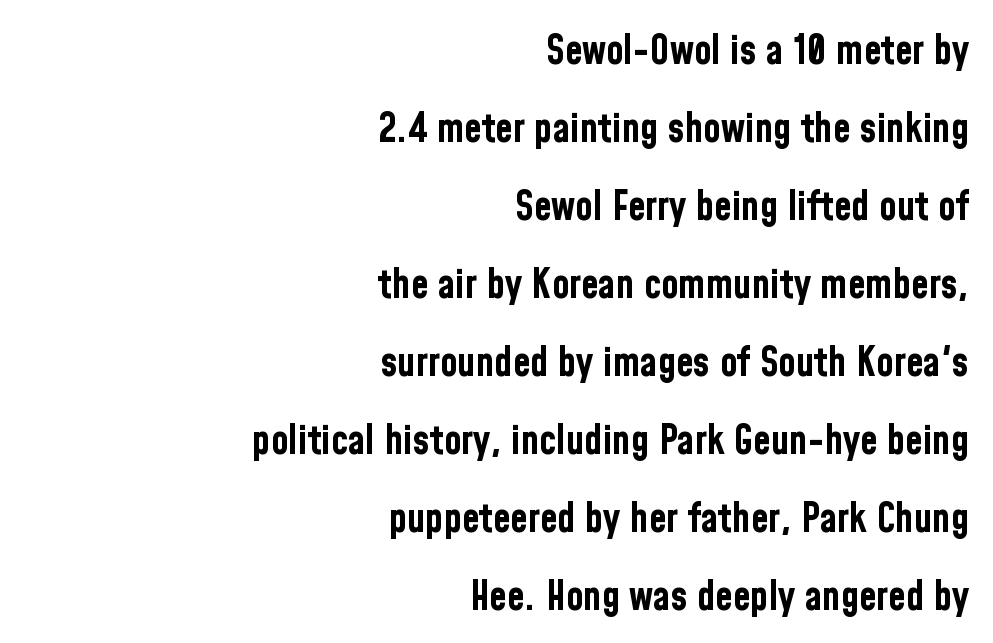
This rendering employs a face without finishing strokes, i.e., a sans-serif. Spacing verdict: proportional, widths tailored to each character. Reading down the column, the eye jumps a long way to each next line. The letters sit at their default tracking, neither squeezed nor spread. Line ends are locked; line starts wander. Its strokes are broad and dark, the hallmark of bold type.
